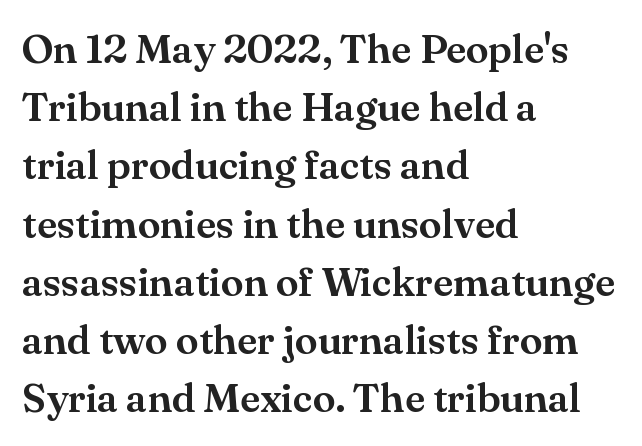
Q: Is the text italic (slanted)? A: No, it is upright.
Q: Is the typeface a serif or a sans-serif typeface? A: Serif.
Q: Is the text underlined? A: No.
Q: How is the paragraph aligned? A: Left-aligned.
Q: Is the spacing between letters normal or unusually wide? A: Normal.
Q: Is the spacing between lines tight, normal or loose? A: Normal.
Q: Width (condensed, normal, or wide)? A: Normal.
Q: Stroke contrast? A: Medium.
Q: x-height? A: Small.
Q: Monospaced? A: No.
